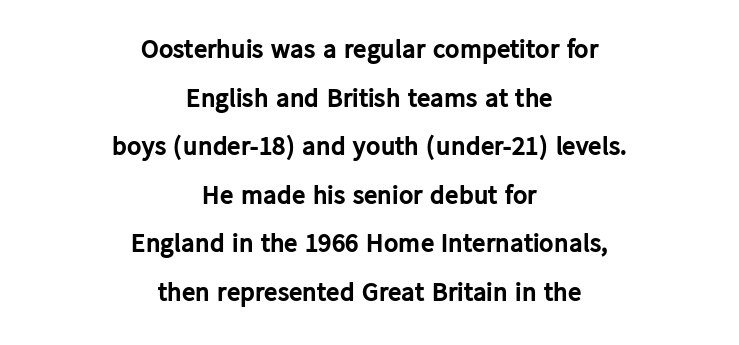
Q: Is the text bold? A: Yes.
Q: Is the text italic (slanted)? A: No, it is upright.
Q: Is the text underlined? A: No.
Q: How is the paragraph aligned? A: Centered.
Q: Is the spacing between letters normal or unusually wide? A: Normal.
